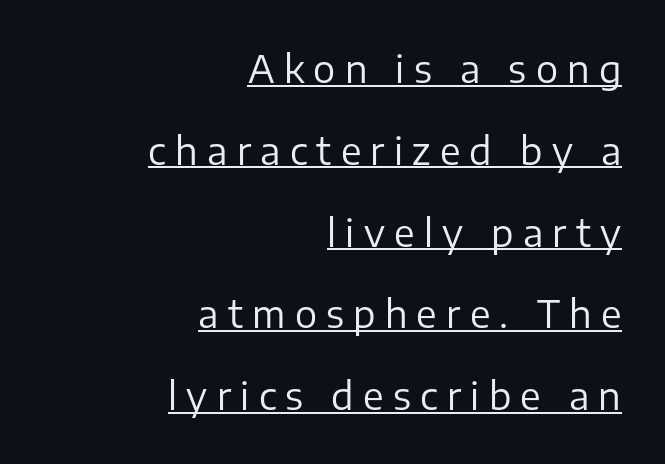
The image shows 37 px regular-weight sans-serif type, upright; set right-aligned, loose line spacing (2.21x), unusually wide letter spacing (+0.25 em), underlined; low stroke contrast and a medium x-height.
